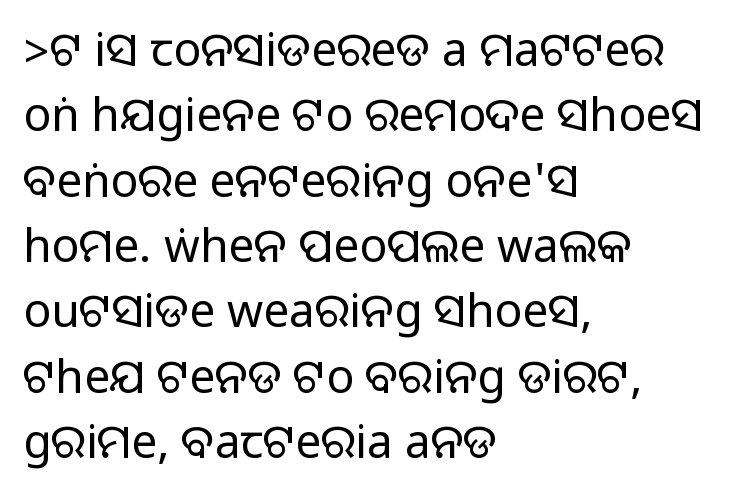
Q: Is the text italic (slanted)? A: No, it is upright.
Q: Is the typeface a serif or a sans-serif typeface? A: Sans-serif.
Q: Is the text underlined? A: No.
Q: How is the paragraph aligned? A: Left-aligned.
Q: Is the spacing between letters normal or unusually wide? A: Normal.
Q: Is the spacing between lines tight, normal or loose? A: Normal.
Q: Width (condensed, normal, or wide)? A: Normal.
Q: Stroke contrast? A: Medium.
Q: Monospaced? A: No.
